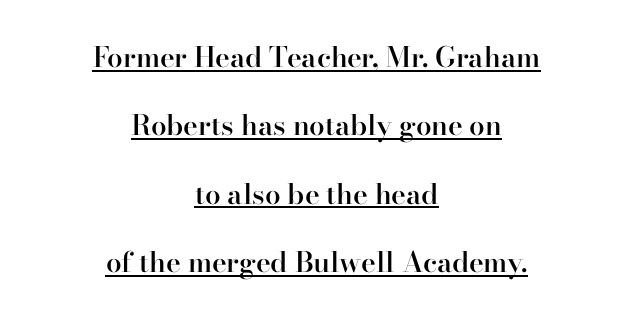
{"serif": "yes", "italic": "no", "bold": "semi", "weight": "semibold", "width": "normal", "stroke_contrast": "high", "x_height": "small", "monospaced": "no", "underline": "yes", "align": "center", "line_spacing": "loose", "line_spacing_ratio": 2.44, "letter_spacing": "normal", "letter_spacing_em": 0.0, "glyph_px": 28}
